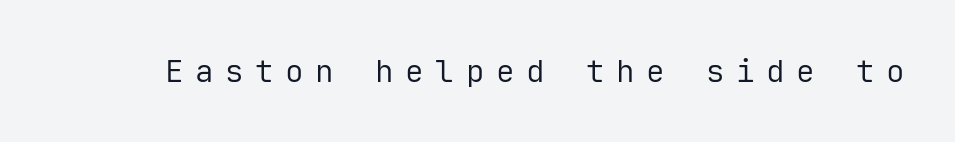
{"serif": "no", "italic": "no", "bold": "no", "weight": "regular", "width": "normal", "stroke_contrast": "low", "x_height": "medium", "monospaced": "yes", "underline": "no", "letter_spacing": "wide", "letter_spacing_em": 0.37, "glyph_px": 31}
